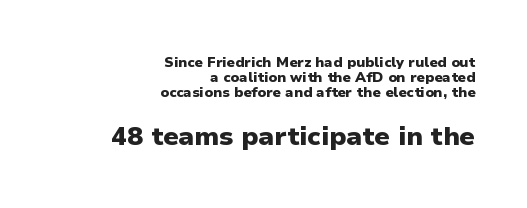
Note: smaller setting up top, larger setting below. The foot of each line stays bare and open. Alignment: flush right. Typesetter's note: full bold, strokes at maximum text heaviness. Notice how the stems are strictly vertical — no italics here. Notice how descenders almost collide with the ascenders below — that's tight leading.
